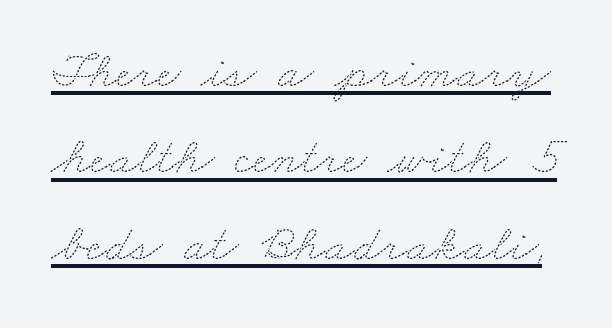
{"bold": "no", "weight": "thin", "width": "wide", "stroke_contrast": "medium", "x_height": "small", "monospaced": "no", "underline": "yes", "line_spacing": "normal", "line_spacing_ratio": 1.66, "letter_spacing": "normal", "letter_spacing_em": 0.0, "glyph_px": 52}
